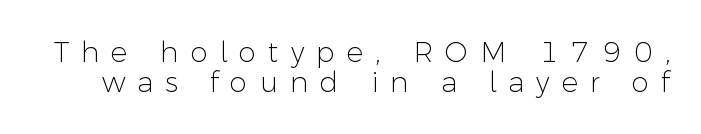
The image shows 28 px light sans-serif type, upright; set tight line spacing (1.06x), unusually wide letter spacing (+0.43 em), not underlined; low stroke contrast and a medium x-height.
